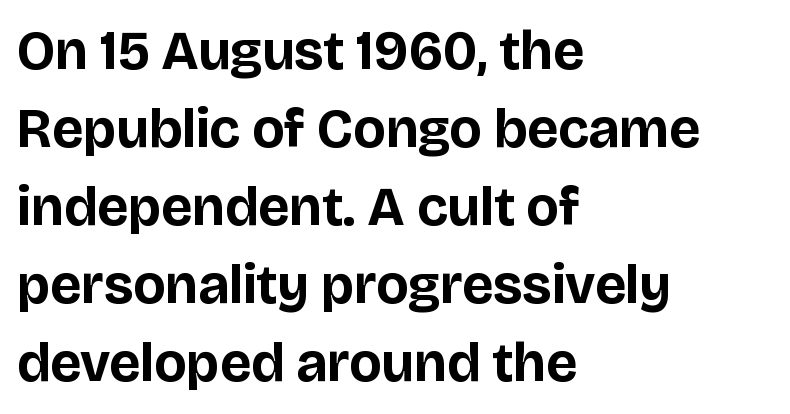
Check the space under the baseline: it is left empty. In terms of letterform style, serifs are entirely absent. The lines sit at an ordinary, default distance from one another. Every character sits straight up, as roman type does.
